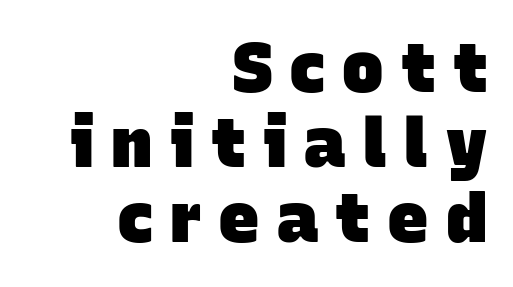
Honestly, the rows look squashed on top of each other. Students, note that the glyphs here are deliberately spaced far apart. The zone under the glyphs is completely vacant. The font is running at its bold setting. Teacher's note: observe the even right margin — that is flush-right alignment. Examine the stroke ends and you'll find no serifs.
